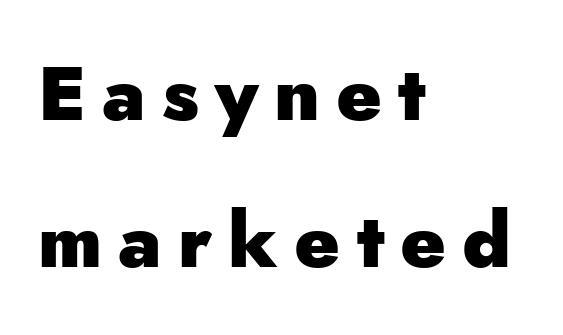
The image shows 76 px heavy sans-serif type, upright; set left-aligned, loose line spacing (1.94x), unusually wide letter spacing (+0.21 em), not underlined; low stroke contrast and a small x-height.
